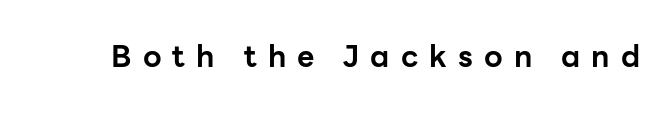
{"serif": "no", "italic": "no", "bold": "yes", "weight": "bold", "width": "normal", "stroke_contrast": "low", "x_height": "medium", "monospaced": "no", "underline": "no", "letter_spacing": "wide", "letter_spacing_em": 0.37, "glyph_px": 30}
